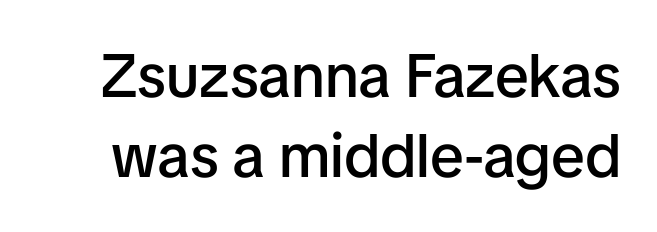
{"serif": "no", "italic": "no", "bold": "semi", "weight": "semibold", "width": "normal", "stroke_contrast": "low", "x_height": "medium", "monospaced": "no", "underline": "no", "line_spacing": "normal", "line_spacing_ratio": 1.31, "letter_spacing": "normal", "letter_spacing_em": 0.0, "glyph_px": 61}
